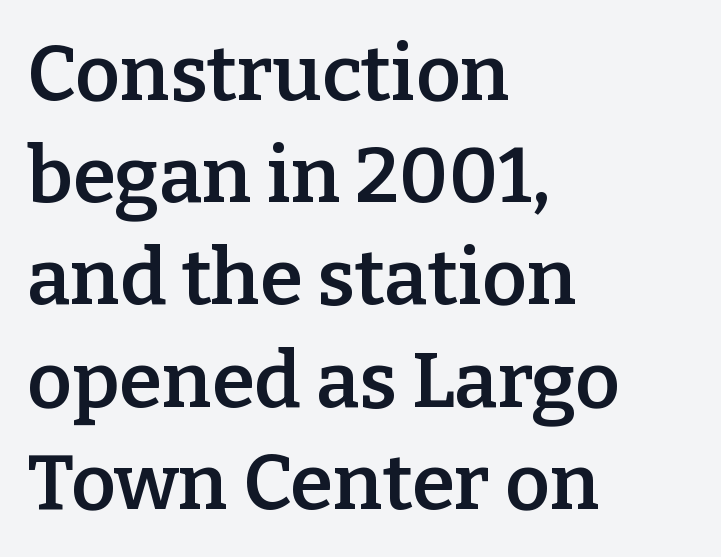
The strip under each line holds only bare page. The typesetter chose a ragged-right arrangement here. The characters display serif detailing at their extremities. These lines were composed using upright roman letters. Quick note: interline space is typical. The gaps between neighbouring characters are ordinary and unremarkable.
